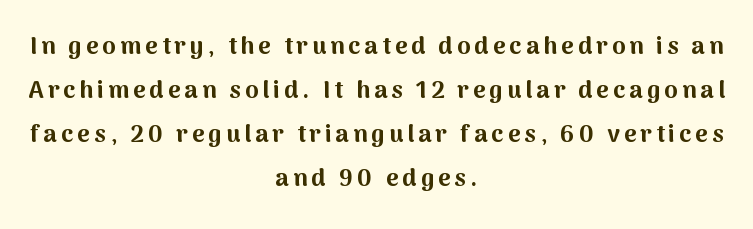
Bare-footed words on every line. The font is running at its bold setting. These lines are centered, leaving both edges ragged. Ascenders rise straight up at ninety degrees.
